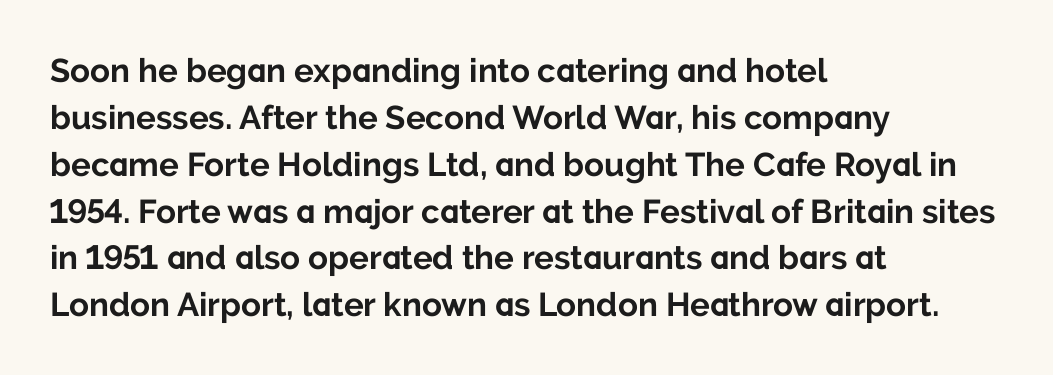
Typographically, this falls in the sans-serif category. Tall strokes in this sample are plumb rather than angled. Unmarked baselines from the first word to the last. Alignment: flush left. The strokes are fattened all the way to bold.
